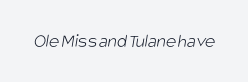
{"bold": "no", "underline": "no", "letter_spacing": "normal", "letter_spacing_em": 0.0, "glyph_px": 20}
